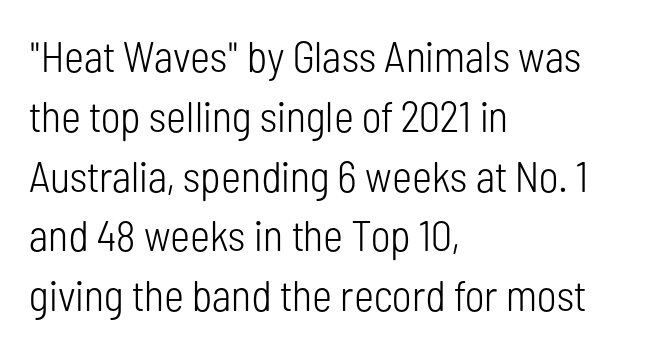
Posture: straight, roman, zero tilt. You could not count columns in this text — the font is proportionally spaced. The rendering uses a moderate line-height, typical for paragraphs. The zone under the glyphs is completely vacant. Does extra space separate the letters? No, they use regular spacing.
